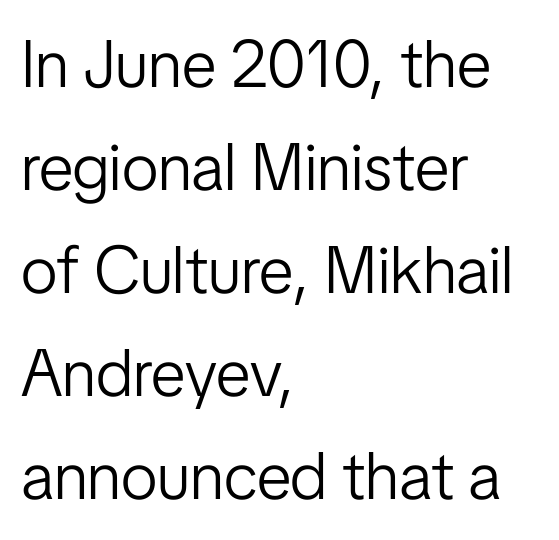
The image shows 66 px light, condensed sans-serif type, upright; set left-aligned, normal line spacing (1.56x), normal letter spacing, not underlined; low stroke contrast and a medium x-height.
